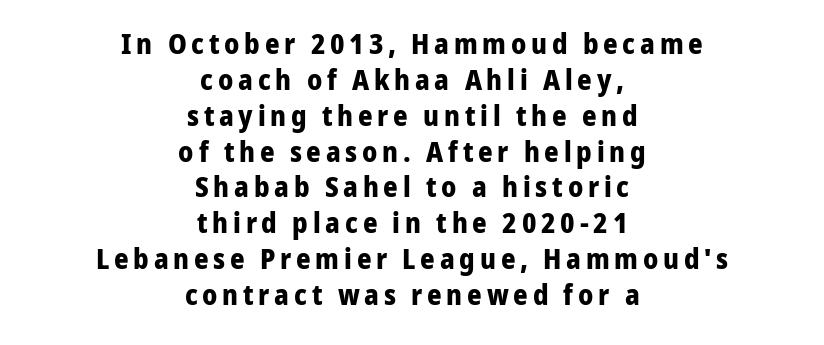
The image shows 28 px bold sans-serif type, upright; set centered, normal line spacing (1.28x), not underlined; low stroke contrast and a medium x-height.
